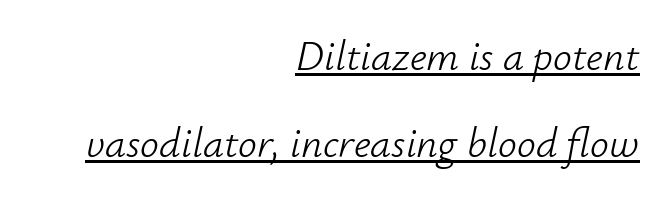
{"italic": "yes", "lean": "right", "slant_degrees": 12, "bold": "no", "weight": "light", "width": "normal", "stroke_contrast": "low", "x_height": "small", "monospaced": "no", "underline": "yes", "align": "right", "line_spacing": "loose", "line_spacing_ratio": 2.06, "letter_spacing": "normal", "letter_spacing_em": 0.0, "glyph_px": 42}
